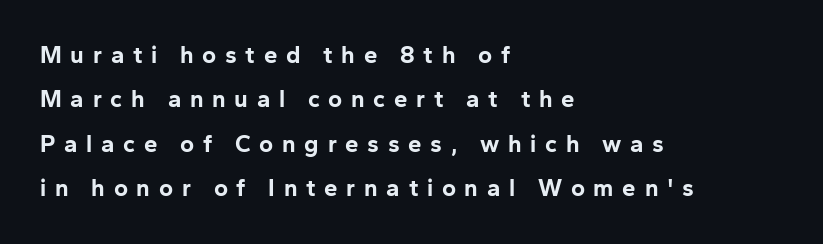
The image shows 24 px bold type, upright; set left-aligned, line spacing 1.85x, unusually wide letter spacing (+0.36 em), not underlined.
